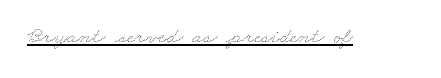
{"bold": "no", "underline": "yes", "letter_spacing": "normal", "letter_spacing_em": 0.0, "glyph_px": 23}
